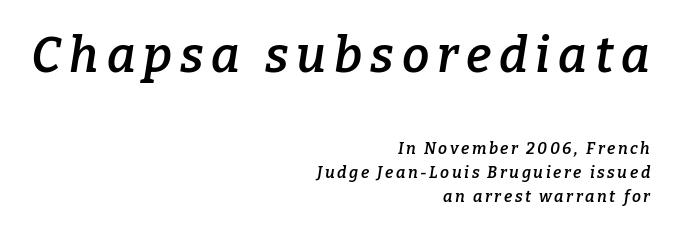
The image shows 49 px semibold serif type, italic (leaning right); set right-aligned, normal line spacing (1.5x), not underlined; the first (top) block is 3.06x larger; low stroke contrast and a medium x-height.
